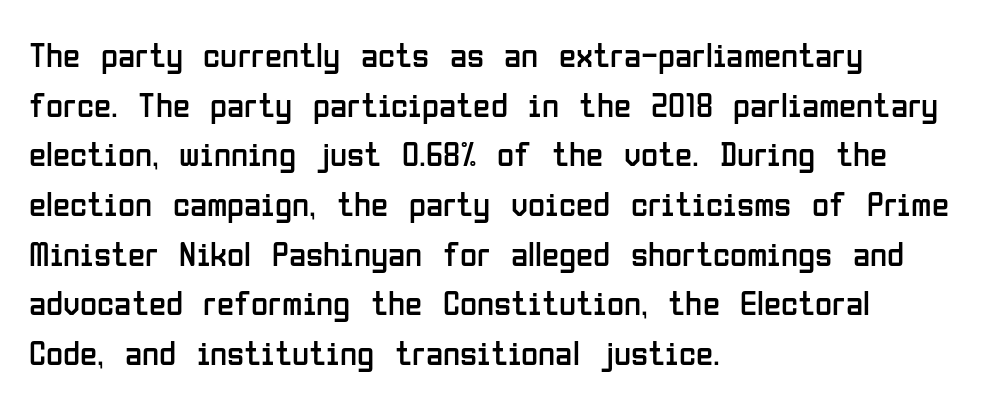
You could not count columns in this text — the font is proportionally spaced. No chunkiness to these letters — they're not bold. The type is set solid horizontally, with unmodified tracking. Posture: upright roman.
